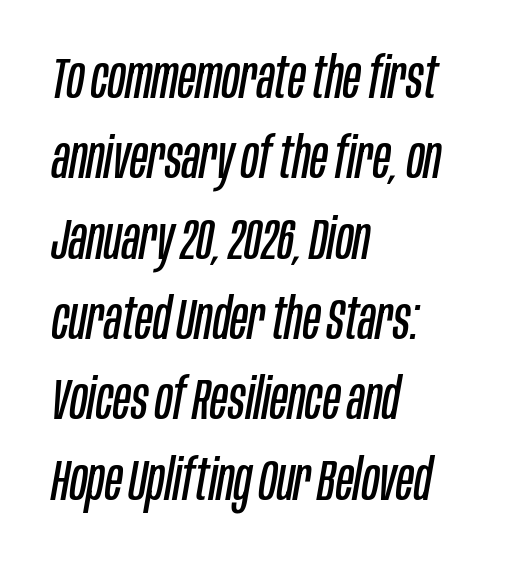
Q: Is the text bold? A: No.
Q: Is the text italic (slanted)? A: Yes, it leans right by about 10 degrees.
Q: Is the text underlined? A: No.
Q: How is the paragraph aligned? A: Left-aligned.
Q: Is the spacing between letters normal or unusually wide? A: Normal.
Q: Is the spacing between lines tight, normal or loose? A: Normal.
Q: Width (condensed, normal, or wide)? A: Condensed.
Q: Stroke contrast? A: Low.
Q: x-height? A: Large.
Q: Monospaced? A: No.
